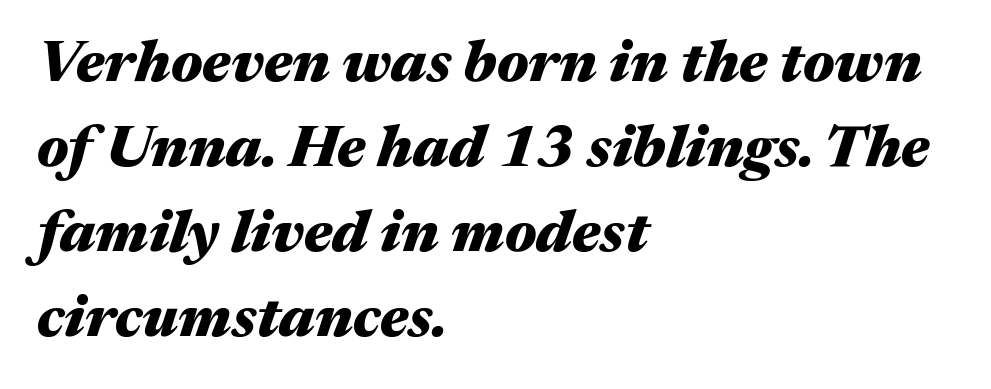
Chunky letters — that's bold for sure. The zone under the glyphs is completely vacant. Honestly, the letter spacing is just normal — you wouldn't notice it. These lines sit exactly where default settings would place them. This rendering uses left alignment, leaving the right contour irregular. Note the varied advance widths — an 'i' is clearly narrower than an 'm'.
